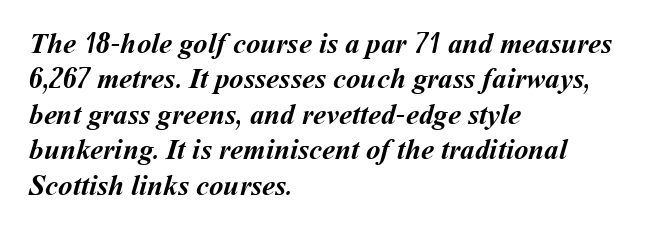
This sample is left-justified, so line endings fall wherever the words run out. Clear beneath every line of the passage. The glyphs have the mass of a bold cut. Looks like regular typesetting: each glyph gets only the width it needs. Standard letterfit; no display-style spreading of the glyphs.
